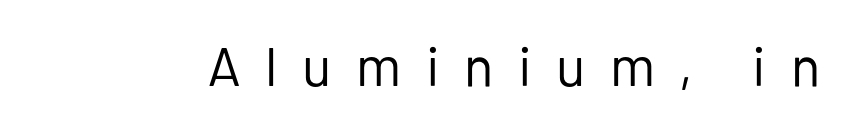
Q: Is the text bold? A: No.
Q: Is the text italic (slanted)? A: No, it is upright.
Q: Is the typeface a serif or a sans-serif typeface? A: Sans-serif.
Q: Is the text underlined? A: No.
Q: Is the spacing between letters normal or unusually wide? A: Unusually wide.
Q: Width (condensed, normal, or wide)? A: Normal.
Q: Stroke contrast? A: Low.
Q: x-height? A: Medium.
Q: Monospaced? A: No.
